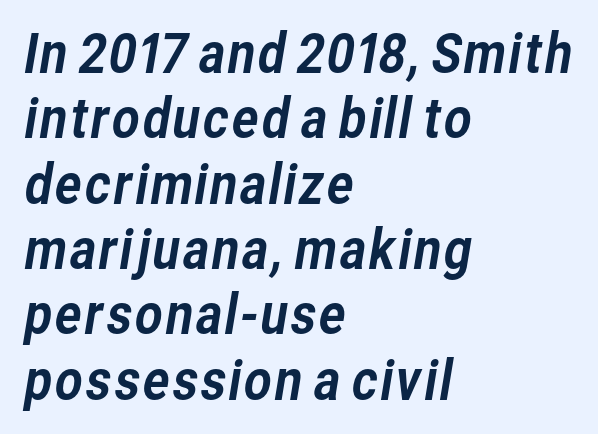
No word sits above an underline. The letterforms sit shoulder to shoulder at normal distance. A typesetter would call this proportional, since set widths differ per character. Line beginnings align vertically; line endings do not. Look at the bottom of the vertical strokes: they stop flat, with no serifs.
